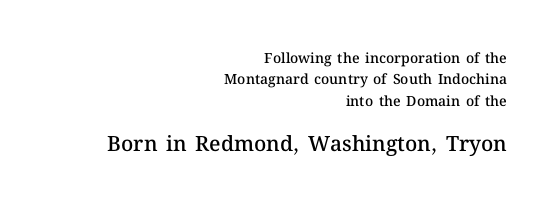
The composition opens small and finishes big. Is there any slant? The stems are plumb. Underlining? Definitely not there. The tracking reads as untouched default to a designer's eye. As a designer I'd log this as weight 600, semibold.
